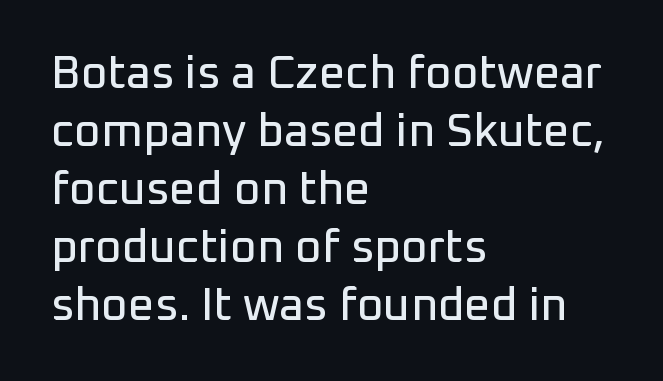
Q: Is the text italic (slanted)? A: No, it is upright.
Q: Is the typeface a serif or a sans-serif typeface? A: Sans-serif.
Q: Is the text underlined? A: No.
Q: How is the paragraph aligned? A: Left-aligned.
Q: Is the spacing between letters normal or unusually wide? A: Normal.
Q: Is the spacing between lines tight, normal or loose? A: Normal.
Q: Width (condensed, normal, or wide)? A: Normal.
Q: Stroke contrast? A: Low.
Q: x-height? A: Medium.
Q: Monospaced? A: No.
